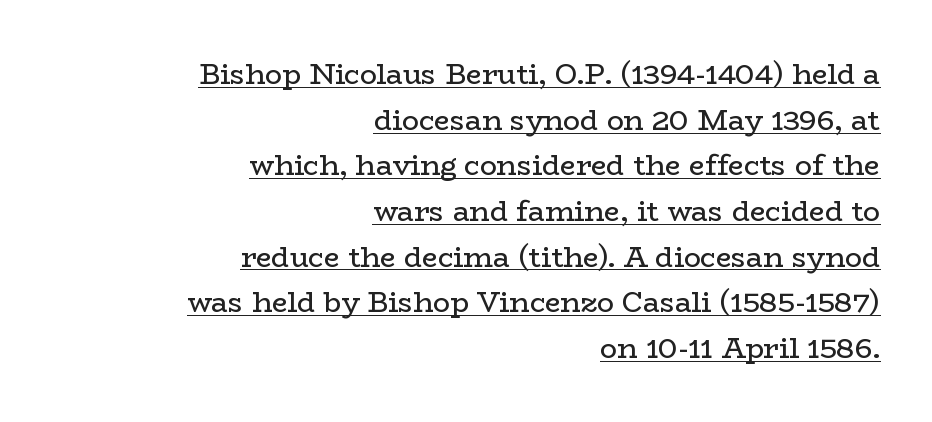
Q: Is the text bold? A: No.
Q: Is the text italic (slanted)? A: No, it is upright.
Q: Is the typeface a serif or a sans-serif typeface? A: Serif.
Q: Is the text underlined? A: Yes.
Q: How is the paragraph aligned? A: Right-aligned.
Q: Is the spacing between letters normal or unusually wide? A: Normal.
Q: Is the spacing between lines tight, normal or loose? A: Normal.
Q: Width (condensed, normal, or wide)? A: Wide.
Q: Stroke contrast? A: Low.
Q: x-height? A: Medium.
Q: Monospaced? A: No.
